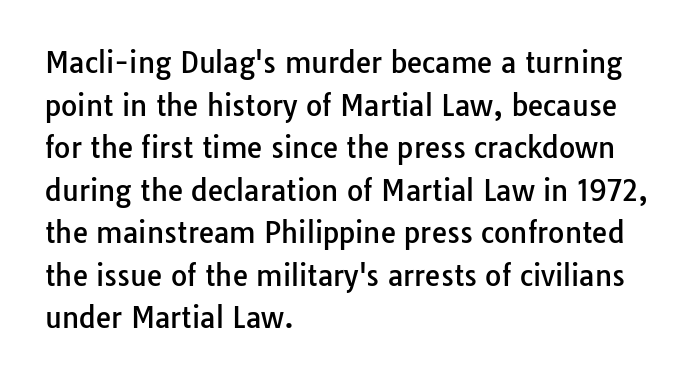
Q: Is the text italic (slanted)? A: No, it is upright.
Q: Is the typeface a serif or a sans-serif typeface? A: Sans-serif.
Q: Is the text underlined? A: No.
Q: How is the paragraph aligned? A: Left-aligned.
Q: Is the spacing between letters normal or unusually wide? A: Normal.
Q: Is the spacing between lines tight, normal or loose? A: Normal.
Q: Width (condensed, normal, or wide)? A: Normal.
Q: Stroke contrast? A: Low.
Q: x-height? A: Medium.
Q: Monospaced? A: No.
